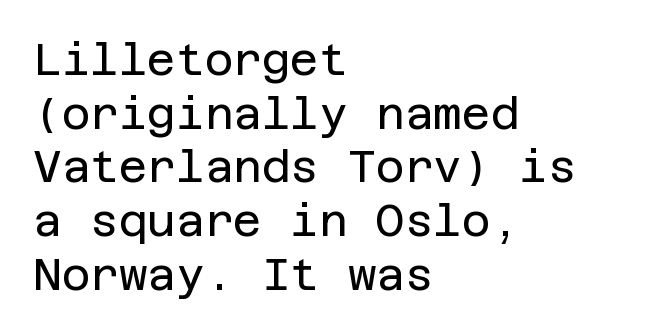
Q: Is the text bold? A: No.
Q: Is the text italic (slanted)? A: No, it is upright.
Q: Is the typeface a serif or a sans-serif typeface? A: Sans-serif.
Q: Is the text underlined? A: No.
Q: How is the paragraph aligned? A: Left-aligned.
Q: Is the spacing between letters normal or unusually wide? A: Normal.
Q: Width (condensed, normal, or wide)? A: Normal.
Q: Stroke contrast? A: Low.
Q: x-height? A: Large.
